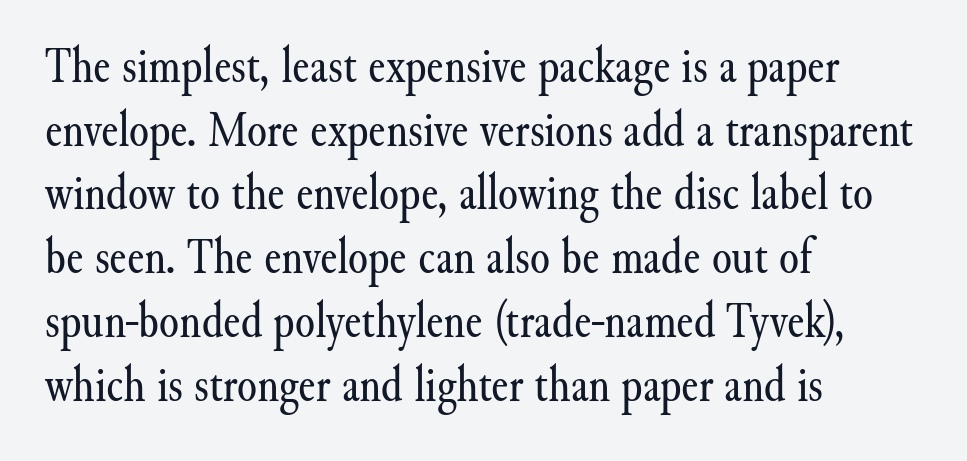
The image shows 51 px regular-weight serif type, upright; set left-aligned, normal line spacing (1.25x), normal letter spacing, not underlined; medium stroke contrast and a small x-height.
